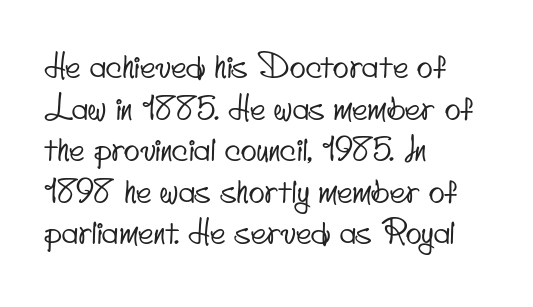
Unmarked baselines from the first word to the last. The compositor pushed each line to the left boundary. Default kerning and tracking; the words read as compact shapes. These lines are composed in type without serifs. Interline gaps are of average width in this sample.
